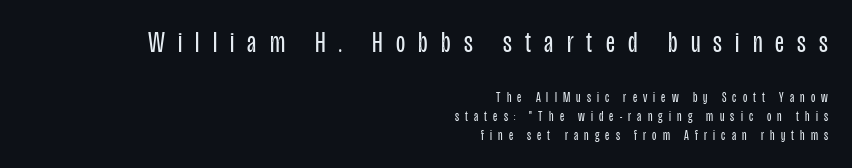
Lines of text with bare space underneath. Ordinary non-slanted type is in use. Regarding leading, the lines here are spaced in the standard way. These lines have a slow, spaced-out rhythm from letter to letter. Typesetter's note — upper block bumped up in size, lower block left smaller. Horizontal alignment here is rightward, an uncommon choice for prose.
